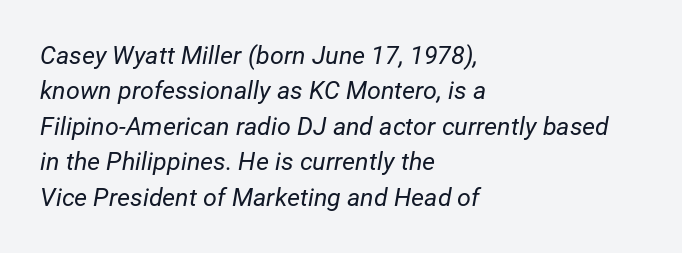
{"italic": "yes", "lean": "right", "slant_degrees": 12, "bold": "no", "underline": "no", "align": "left", "line_spacing": "normal", "line_spacing_ratio": 1.42, "letter_spacing": "normal", "letter_spacing_em": 0.0, "glyph_px": 25}
